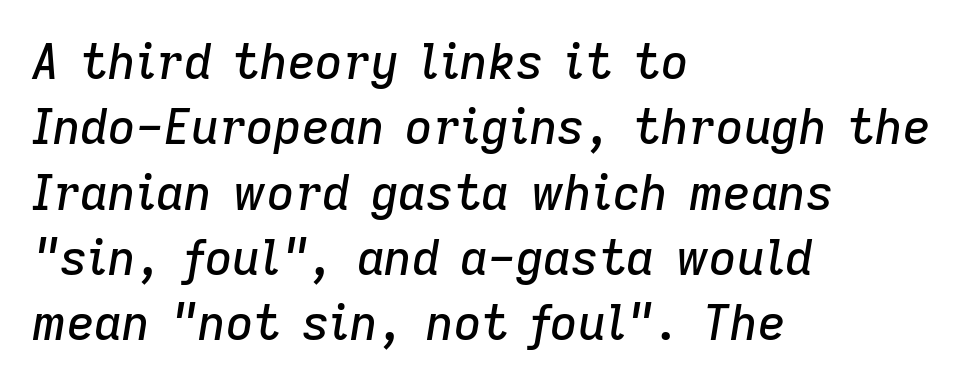
Emphasis-style slanted type is in use. The space between consecutive lines is moderate. Just letters on the line, the space beneath them empty. Does extra space separate the letters? No, they use regular spacing. The lines are quadded left.
